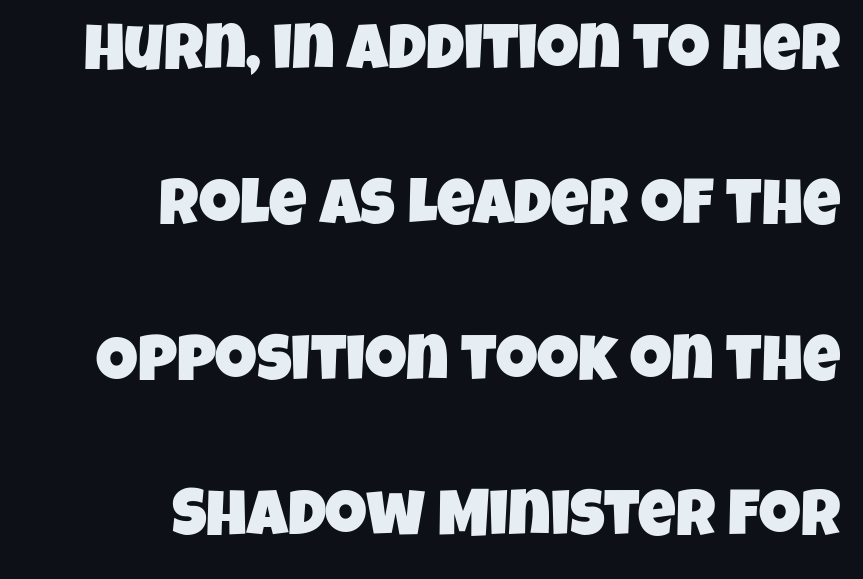
Tracking here is standard; glyphs follow each other at the usual distance. Each letter keeps its own natural width here, so spacing adapts to shape. Notice how the passage keeps a crisp vertical edge on the right only. This rendering employs a face without finishing strokes, i.e., a sans-serif. Quick note: underline off. Horizontal bands of white between lines are thick stripes.
